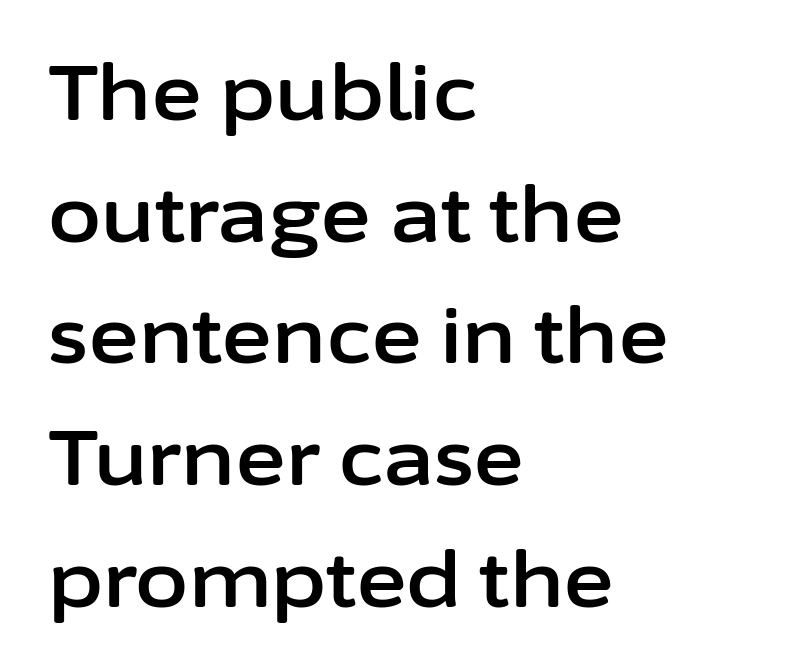
The image shows 77 px sans-serif type, upright; set left-aligned, normal line spacing (1.58x), normal letter spacing, not underlined; low stroke contrast and a medium x-height.
